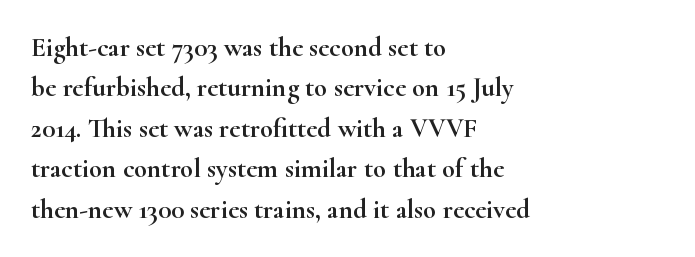
Q: Is the text italic (slanted)? A: No, it is upright.
Q: Is the text underlined? A: No.
Q: How is the paragraph aligned? A: Left-aligned.
Q: Is the spacing between letters normal or unusually wide? A: Normal.
Q: Is the spacing between lines tight, normal or loose? A: Normal.
